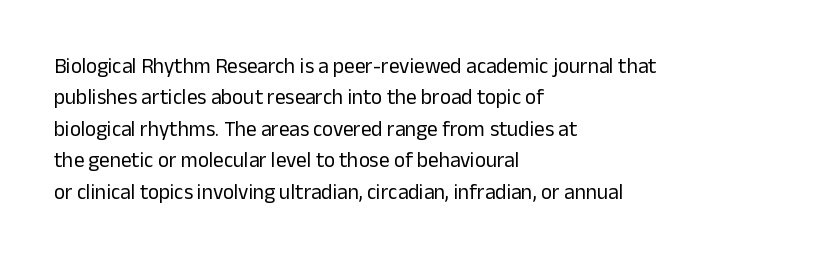
Q: Is the text bold? A: No.
Q: Is the text italic (slanted)? A: No, it is upright.
Q: Is the text underlined? A: No.
Q: How is the paragraph aligned? A: Left-aligned.
Q: Is the spacing between letters normal or unusually wide? A: Normal.
Q: Is the spacing between lines tight, normal or loose? A: Normal.
